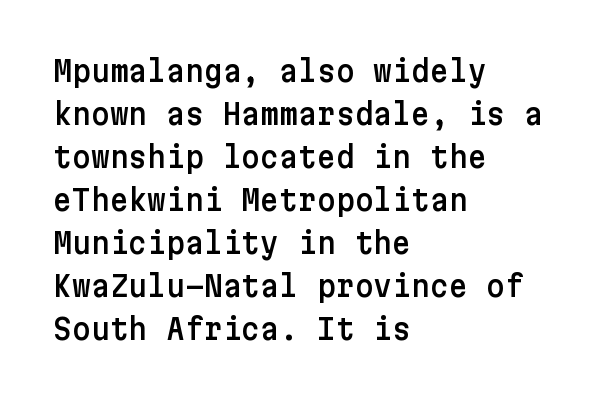
Q: Is the text italic (slanted)? A: No, it is upright.
Q: Is the typeface a serif or a sans-serif typeface? A: Sans-serif.
Q: Is the text underlined? A: No.
Q: How is the paragraph aligned? A: Left-aligned.
Q: Is the spacing between letters normal or unusually wide? A: Normal.
Q: Is the spacing between lines tight, normal or loose? A: Normal.
Q: Width (condensed, normal, or wide)? A: Normal.
Q: Stroke contrast? A: Low.
Q: x-height? A: Medium.
